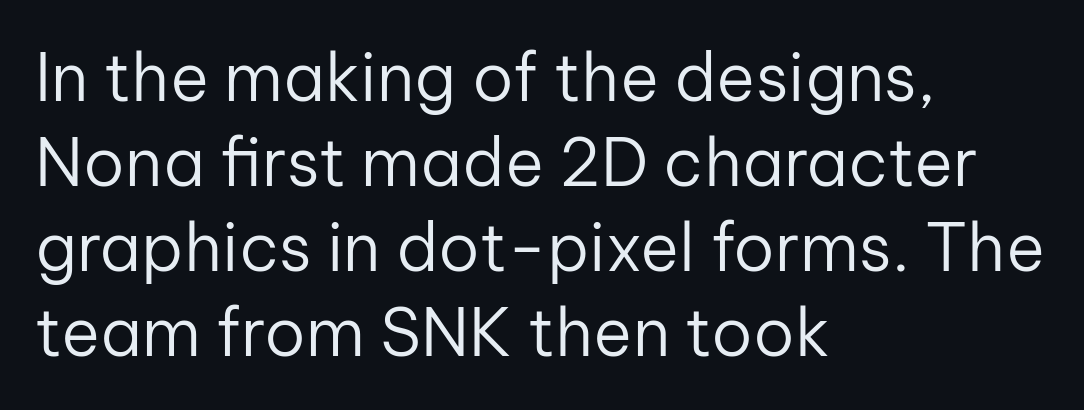
The image shows 66 px regular-weight sans-serif type, upright; set left-aligned, normal line spacing (1.29x), normal letter spacing, not underlined; low stroke contrast and a medium x-height.
